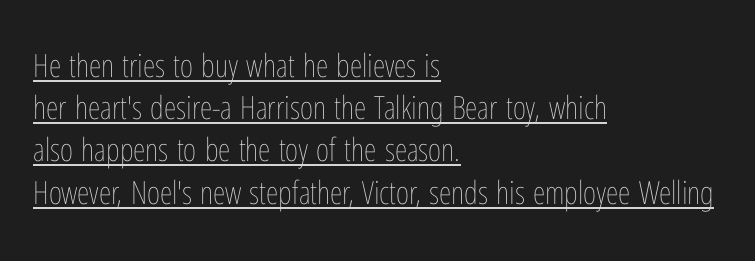
The image shows 32 px thin, condensed type, upright; set left-aligned, normal line spacing (1.32x), normal letter spacing, underlined; low stroke contrast and a medium x-height.
